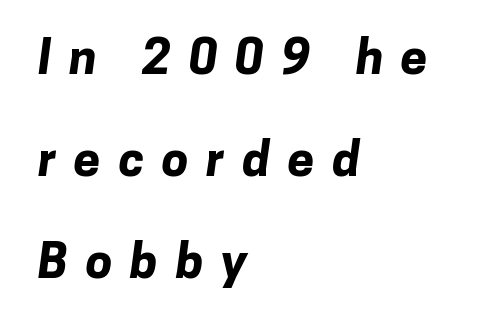
These lines have a slow, spaced-out rhythm from letter to letter. Stroke thickness is high; the sample reads as a true bold. Casual observation: everything's shoved over to the left. Rule under the text: the space is simply empty. Is this a fixed-width face? No — the glyphs have proportional, varying widths.
